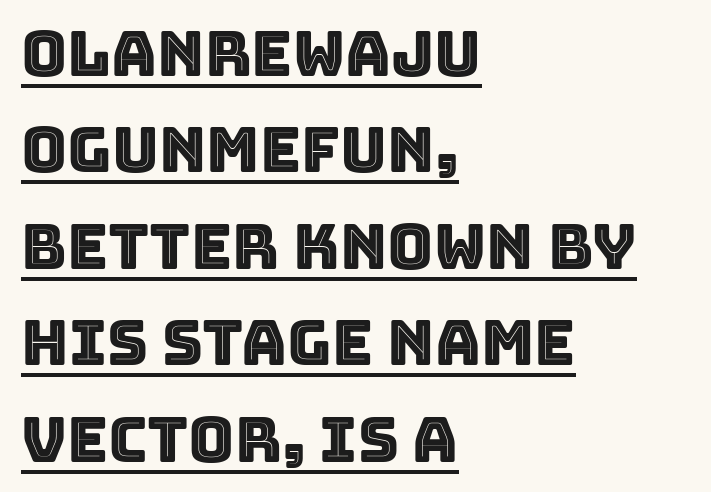
{"italic": "no", "width": "normal", "x_height": "large", "monospaced": "no", "underline": "yes", "align": "left", "line_spacing": "normal", "line_spacing_ratio": 1.53, "letter_spacing": "normal", "letter_spacing_em": 0.0, "glyph_px": 63}
